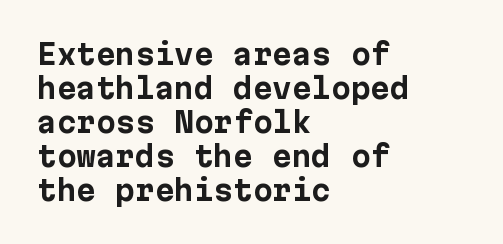
The image shows 28 px bold sans-serif type, upright; set left-aligned, line spacing 1.21x, normal letter spacing, not underlined; low stroke contrast and a medium x-height.
